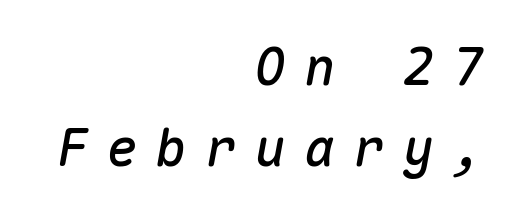
{"italic": "yes", "lean": "right", "slant_degrees": 10, "width": "normal", "stroke_contrast": "medium", "x_height": "medium", "monospaced": "yes", "underline": "no", "align": "right", "line_spacing": "normal", "line_spacing_ratio": 1.55, "letter_spacing": "wide", "letter_spacing_em": 0.35, "glyph_px": 52}
